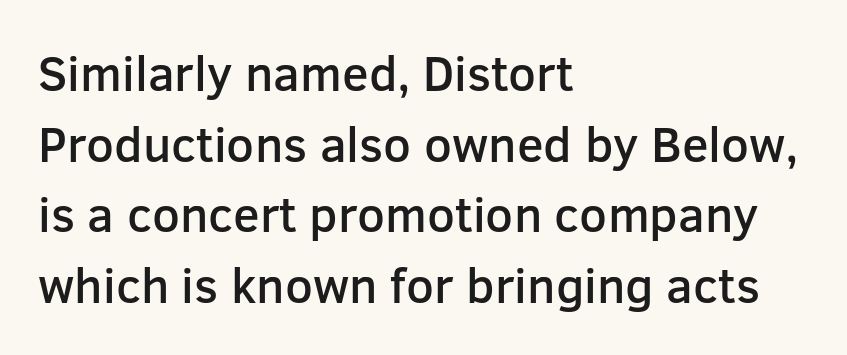
The image shows 49 px semibold sans-serif type, upright; set left-aligned, normal line spacing (1.44x), normal letter spacing, not underlined; low stroke contrast and a medium x-height.
